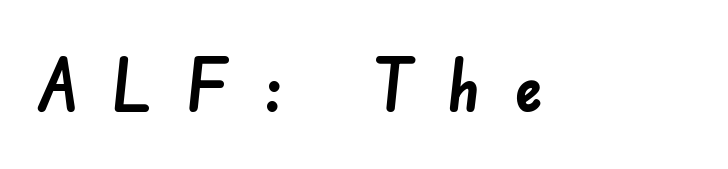
Q: Is the text bold? A: Yes.
Q: Is the typeface a serif or a sans-serif typeface? A: Sans-serif.
Q: Is the text underlined? A: No.
Q: Is the spacing between letters normal or unusually wide? A: Unusually wide.
Q: Width (condensed, normal, or wide)? A: Normal.
Q: Stroke contrast? A: Low.
Q: x-height? A: Small.
Q: Monospaced? A: No.
